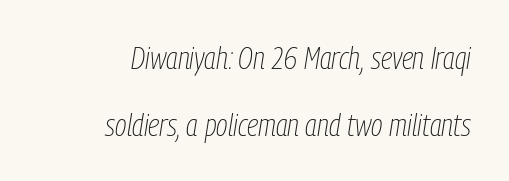
The image shows 31 px thin, condensed type, italic (leaning right); set right-aligned, loose line spacing (2.16x), normal letter spacing, not underlined; low stroke contrast and a medium x-height.
